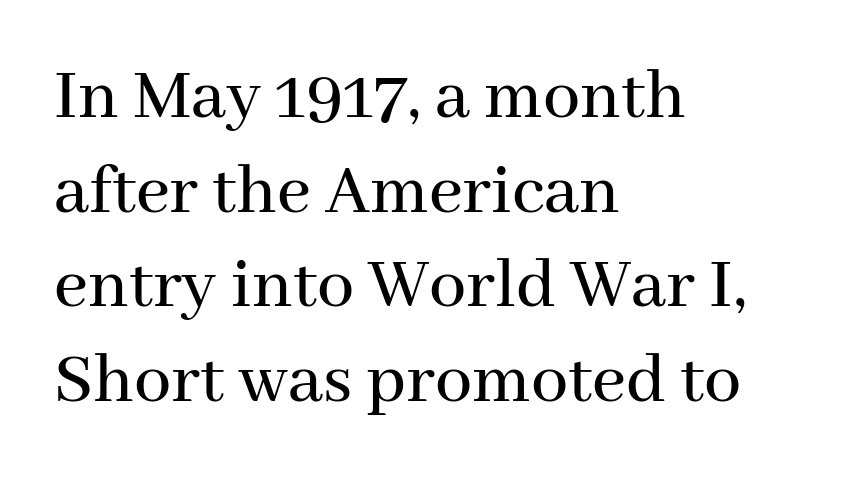
Proportional: the letters do not fall into vertical columns. A classic flush-left, rag-right setting is used for this passage. What's the leading like? Ordinary, nothing unusual. A clean baseline with only descenders dipping below it. The face used here is seriffed, in the tradition of book romans.
